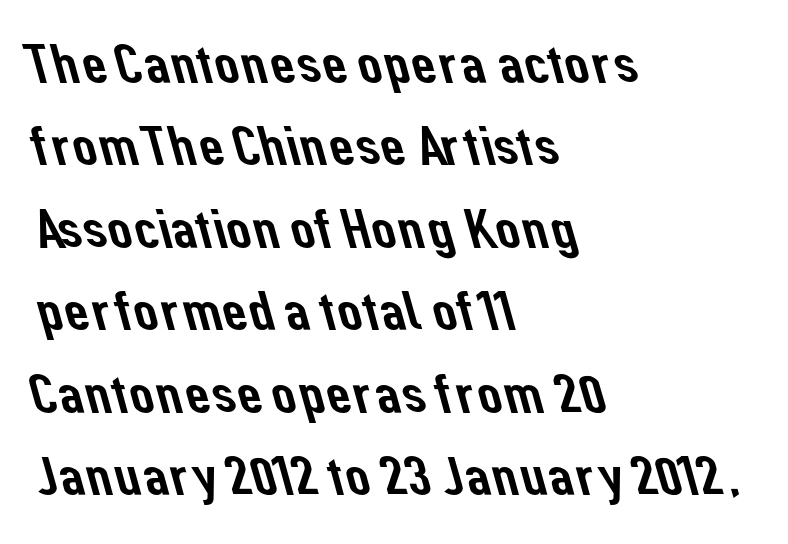
Q: Is the typeface a serif or a sans-serif typeface? A: Sans-serif.
Q: Is the text underlined? A: No.
Q: How is the paragraph aligned? A: Left-aligned.
Q: Is the spacing between letters normal or unusually wide? A: Normal.
Q: Is the spacing between lines tight, normal or loose? A: Normal.
Q: Width (condensed, normal, or wide)? A: Normal.
Q: Stroke contrast? A: Low.
Q: x-height? A: Medium.
Q: Monospaced? A: No.
